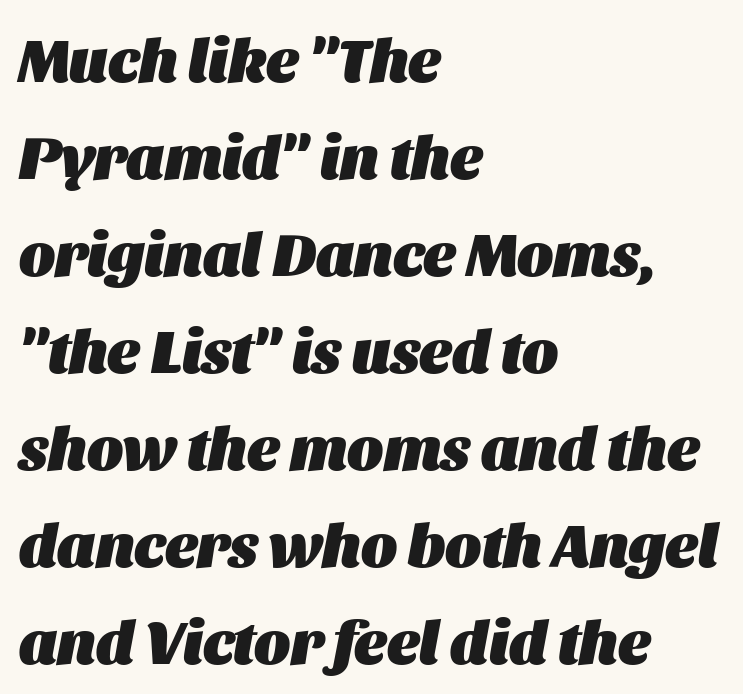
Q: Is the text bold? A: Yes.
Q: Is the text italic (slanted)? A: Yes, it leans right by about 11 degrees.
Q: Is the text underlined? A: No.
Q: How is the paragraph aligned? A: Left-aligned.
Q: Is the spacing between letters normal or unusually wide? A: Normal.
Q: Is the spacing between lines tight, normal or loose? A: Normal.
Q: Width (condensed, normal, or wide)? A: Normal.
Q: Stroke contrast? A: Medium.
Q: x-height? A: Large.
Q: Monospaced? A: No.
